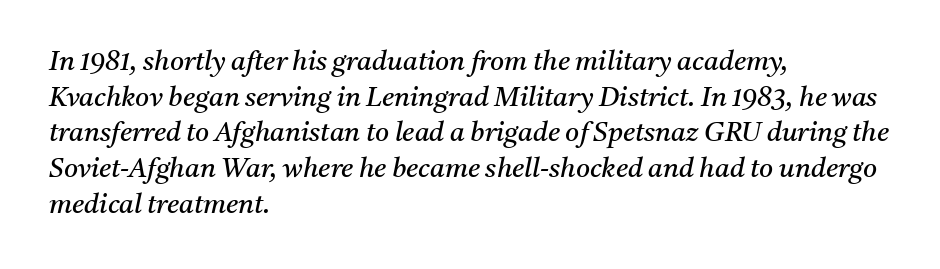
The image shows 27 px text type, italic (leaning right); set left-aligned, normal line spacing (1.32x), normal letter spacing, not underlined.
